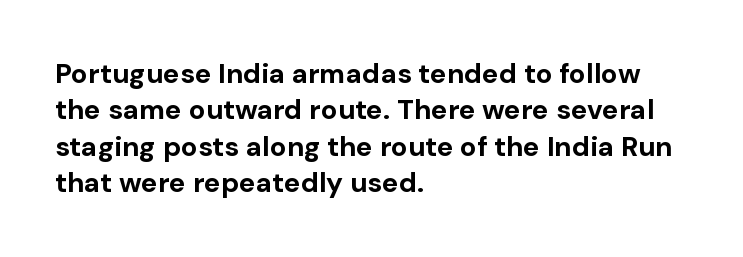
Has an underline been added? It has not. There is no visible air inserted between adjacent glyphs. The ragged edge is on the right, which tells us the setting is flush left. Look at the stroke-to-counter ratio: heavy, a bold. A sans-serif font was chosen for this passage.
